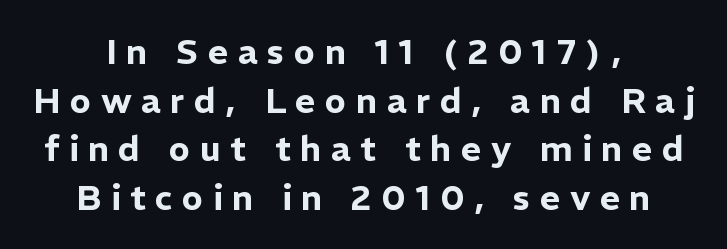
Q: Is the text italic (slanted)? A: No, it is upright.
Q: Is the typeface a serif or a sans-serif typeface? A: Sans-serif.
Q: Is the text underlined? A: No.
Q: How is the paragraph aligned? A: Centered.
Q: Is the spacing between letters normal or unusually wide? A: Unusually wide.
Q: Is the spacing between lines tight, normal or loose? A: Normal.
Q: Width (condensed, normal, or wide)? A: Normal.
Q: Stroke contrast? A: Low.
Q: x-height? A: Medium.
Q: Monospaced? A: No.
